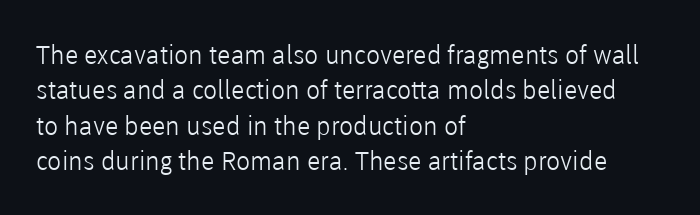
Vertically, the passage feels balanced, rows spaced as you'd expect. No italicization has been applied; the sample stays upright. A bare baseline throughout the passage. Think standard paragraph weight, or any step lighter than that.
